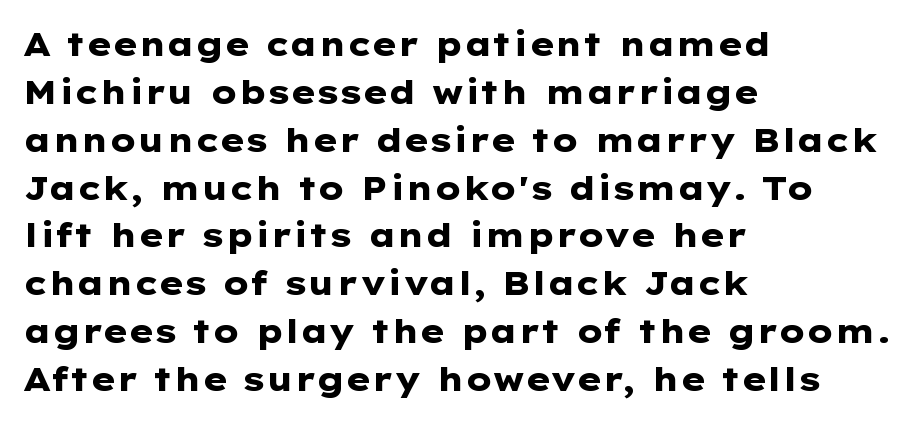
The letters stand upright; this is a roman face. Every letter is thick-stroked: bold, no question. The setting favours the left margin, as ordinary paragraphs usually do. Unlike a traditional serif, this face leaves its strokes unadorned.
